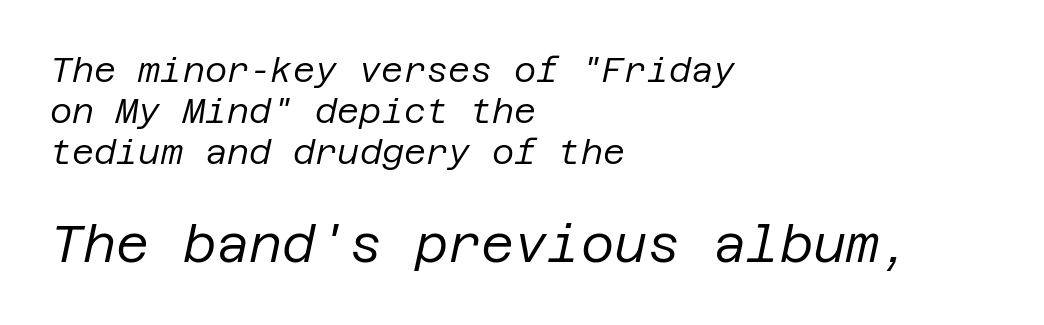
Q: Is the text bold? A: No.
Q: Is the text italic (slanted)? A: Yes, it leans right by about 12 degrees.
Q: Is the text underlined? A: No.
Q: How is the paragraph aligned? A: Left-aligned.
Q: Is the spacing between letters normal or unusually wide? A: Normal.
Q: Which block of text is set in a larger size, the first (top) or the second (bottom)? A: The second (bottom) one.
Q: Width (condensed, normal, or wide)? A: Normal.
Q: Stroke contrast? A: Low.
Q: x-height? A: Large.
